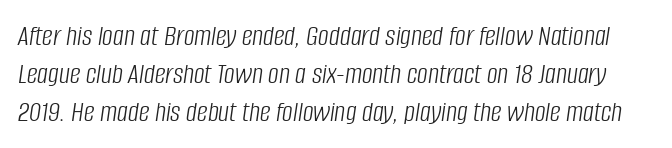
The glyphs look as if they've been sheared to an angle. Spacing verdict: proportional, widths tailored to each character. Default kerning and tracking; the words read as compact shapes. Unbolded letterforms with no extra heft. Each new line begins a customary step beneath the previous one. Underlining? Definitely not there.
